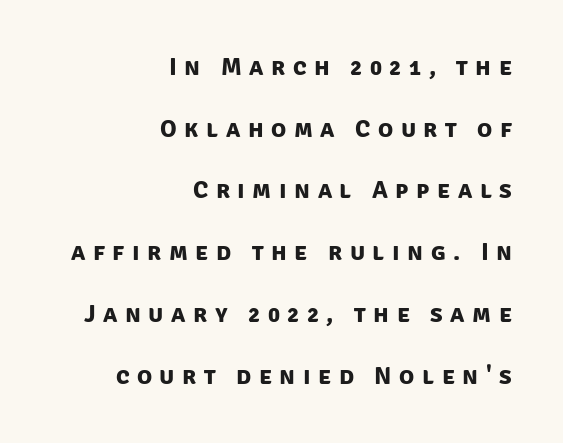
{"bold": "yes", "underline": "no", "align": "right", "line_spacing": "loose", "line_spacing_ratio": 2.47, "letter_spacing": "wide", "letter_spacing_em": 0.3, "glyph_px": 25}
